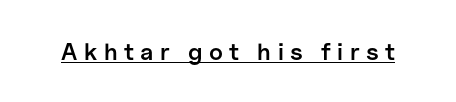
{"italic": "no", "bold": "semi", "underline": "yes", "letter_spacing": "wide", "letter_spacing_em": 0.27, "glyph_px": 24}
